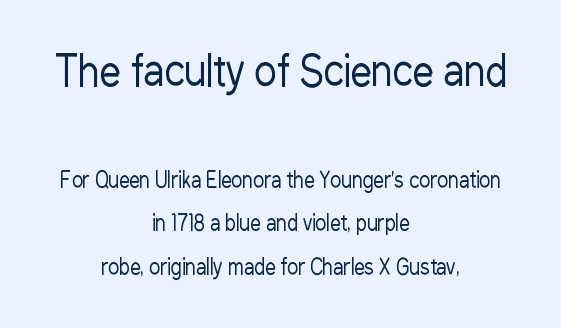
The image shows 42 px regular-weight, condensed sans-serif type, upright; set centered, loose line spacing (2.06x), normal letter spacing, not underlined; the first (top) block is 2.0x larger; low stroke contrast and a medium x-height.
